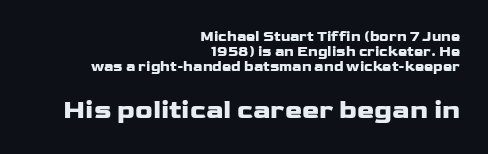
The image shows 26 px bold type, upright; set right-aligned, tight line spacing (1.07x), normal letter spacing, not underlined; the second (bottom) block is 1.86x larger.
